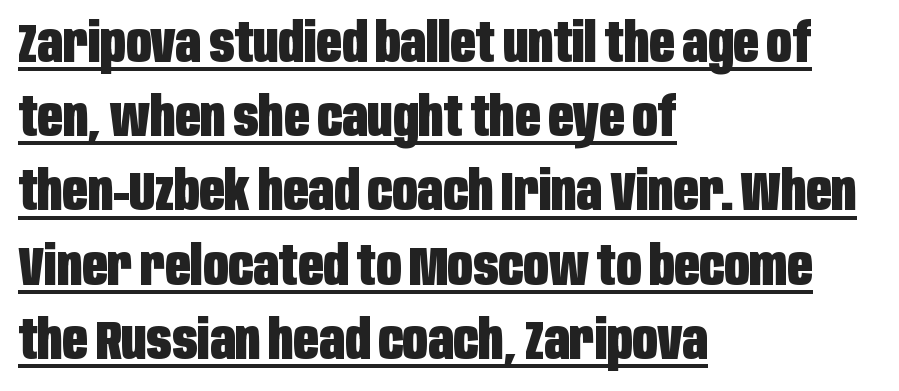
The image shows 55 px heavy, condensed sans-serif type, upright; set left-aligned, normal line spacing (1.35x), normal letter spacing, underlined; low stroke contrast and a large x-height.
